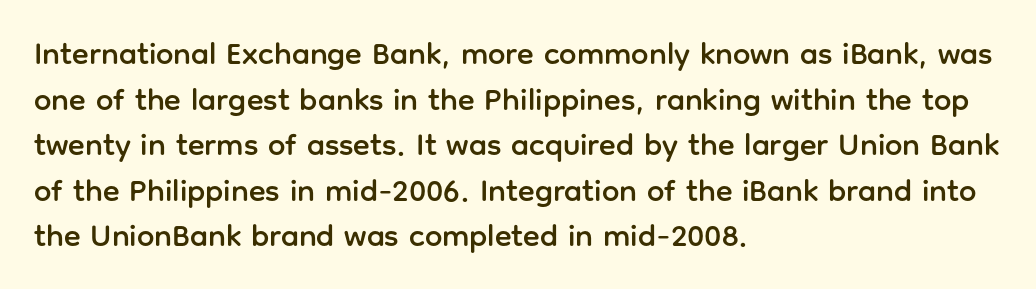
Standard letterfit; no display-style spreading of the glyphs. Looks like regular typesetting: each glyph gets only the width it needs. Bare-footed words on every line. Serifs: no, the terminals of the letterforms are clean. The ragged edge is on the right, which tells us the setting is flush left.
